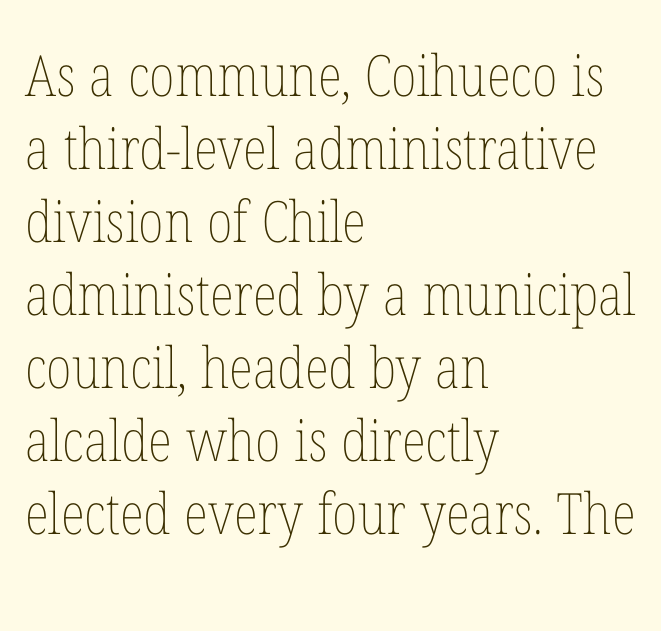
Q: Is the text bold? A: No.
Q: Is the text italic (slanted)? A: No, it is upright.
Q: Is the text underlined? A: No.
Q: How is the paragraph aligned? A: Left-aligned.
Q: Is the spacing between letters normal or unusually wide? A: Normal.
Q: Is the spacing between lines tight, normal or loose? A: Normal.
Q: Width (condensed, normal, or wide)? A: Condensed.
Q: Stroke contrast? A: Low.
Q: x-height? A: Medium.
Q: Monospaced? A: No.
